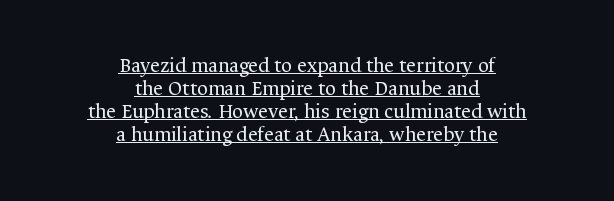
Q: Is the text bold? A: No.
Q: Is the text italic (slanted)? A: No, it is upright.
Q: Is the text underlined? A: Yes.
Q: How is the paragraph aligned? A: Centered.
Q: Is the spacing between letters normal or unusually wide? A: Normal.
Q: Is the spacing between lines tight, normal or loose? A: Tight.
